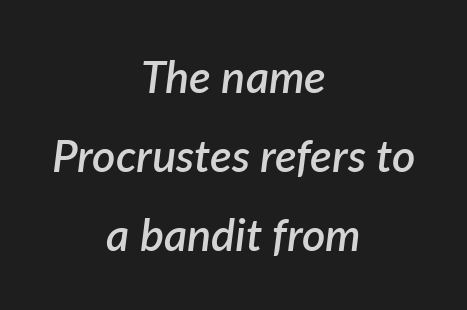
{"italic": "yes", "lean": "right", "slant_degrees": 7, "bold": "semi", "weight": "semibold", "width": "normal", "stroke_contrast": "low", "x_height": "medium", "monospaced": "no", "underline": "no", "align": "center", "line_spacing_ratio": 1.76, "letter_spacing": "normal", "letter_spacing_em": 0.0, "glyph_px": 45}
